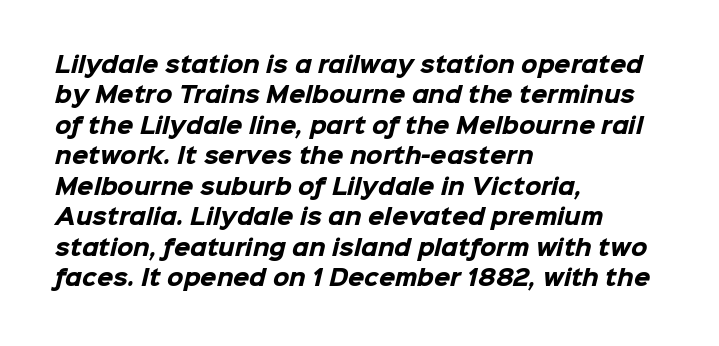
{"bold": "yes", "underline": "no", "align": "left", "line_spacing": "normal", "line_spacing_ratio": 1.45, "letter_spacing": "normal", "letter_spacing_em": 0.0, "glyph_px": 21}
